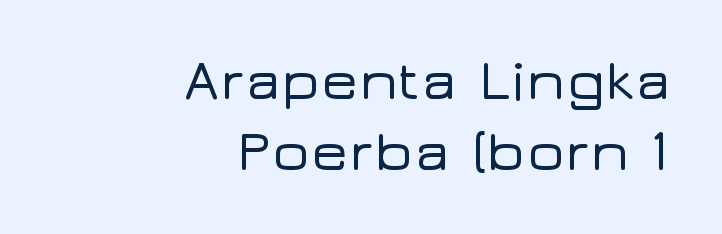
Q: Is the text italic (slanted)? A: No, it is upright.
Q: Is the typeface a serif or a sans-serif typeface? A: Sans-serif.
Q: Is the text underlined? A: No.
Q: How is the paragraph aligned? A: Right-aligned.
Q: Is the spacing between letters normal or unusually wide? A: Normal.
Q: Width (condensed, normal, or wide)? A: Wide.
Q: Stroke contrast? A: Low.
Q: x-height? A: Medium.
Q: Monospaced? A: No.
